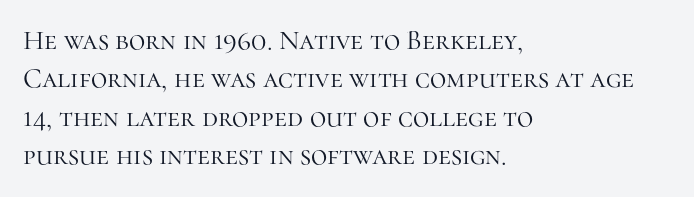
The image shows 28 px light serif type, upright; set left-aligned, normal line spacing (1.37x), normal letter spacing, not underlined; high stroke contrast and a medium x-height.
